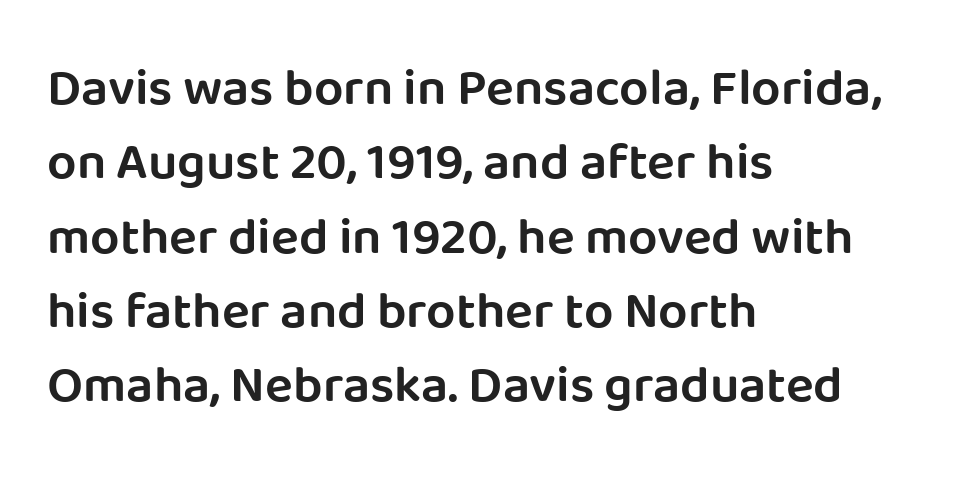
Q: Is the text bold? A: Semi-bold.
Q: Is the text italic (slanted)? A: No, it is upright.
Q: Is the typeface a serif or a sans-serif typeface? A: Sans-serif.
Q: Is the text underlined? A: No.
Q: How is the paragraph aligned? A: Left-aligned.
Q: Is the spacing between letters normal or unusually wide? A: Normal.
Q: Is the spacing between lines tight, normal or loose? A: Normal.
Q: Width (condensed, normal, or wide)? A: Normal.
Q: Stroke contrast? A: Low.
Q: x-height? A: Large.
Q: Monospaced? A: No.
